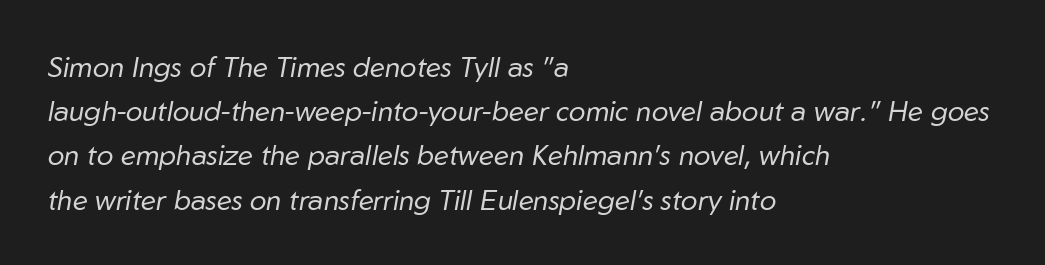
Bare-footed words on every line. The specimen reads as italic at a glance. Evenly set lines give the paragraph a standard silhouette. This sample has the flowing, uneven cadence of proportional lettering.
